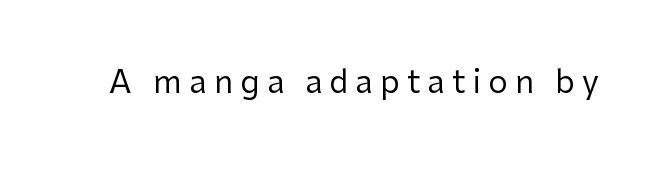
Font category for this specimen: sans-serif. There is plenty of visible air inserted between adjacent glyphs. The typeface has the unassuming heft of standard copy or less. Posture: straight, roman, zero tilt. Letters rest on an invisible, unmarked baseline.
